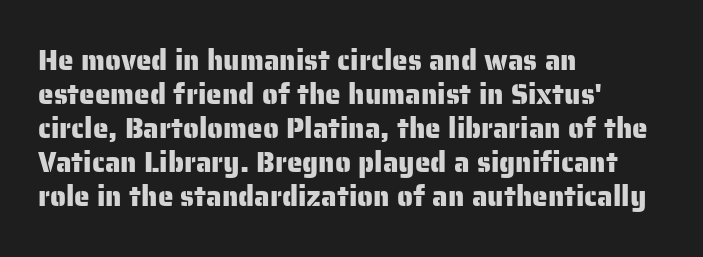
{"serif": "no", "italic": "no", "width": "normal", "stroke_contrast": "low", "x_height": "medium", "monospaced": "no", "underline": "no", "align": "left", "line_spacing_ratio": 1.21, "letter_spacing": "normal", "letter_spacing_em": 0.0, "glyph_px": 28}
